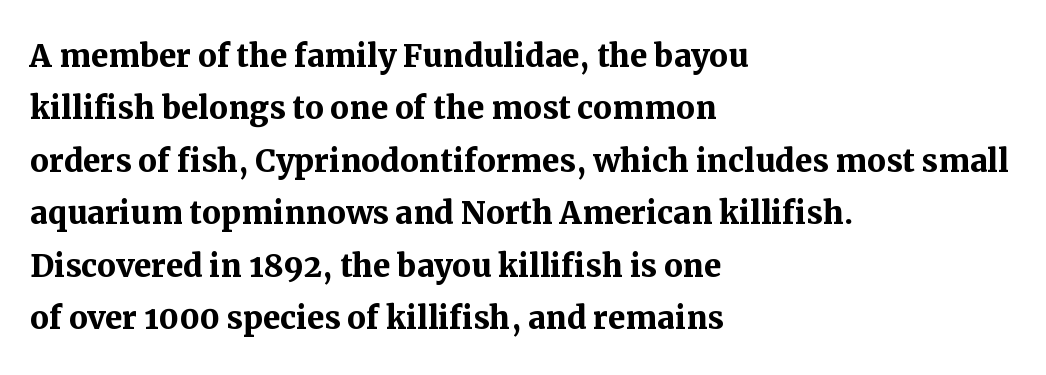
{"serif": "yes", "italic": "no", "bold": "yes", "weight": "semibold", "width": "normal", "stroke_contrast": "medium", "x_height": "medium", "monospaced": "no", "underline": "no", "align": "left", "line_spacing": "normal", "line_spacing_ratio": 1.25, "letter_spacing": "normal", "letter_spacing_em": 0.0, "glyph_px": 42}
